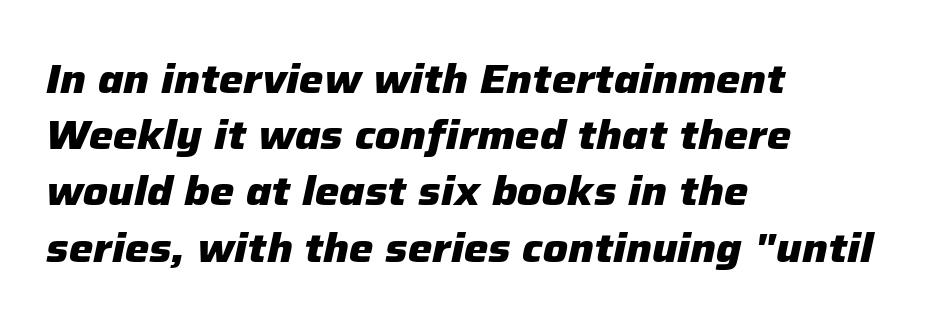
Q: Is the text bold? A: Yes.
Q: Is the text italic (slanted)? A: Yes, it leans right by about 12 degrees.
Q: Is the text underlined? A: No.
Q: How is the paragraph aligned? A: Left-aligned.
Q: Is the spacing between letters normal or unusually wide? A: Normal.
Q: Is the spacing between lines tight, normal or loose? A: Normal.
Q: Width (condensed, normal, or wide)? A: Normal.
Q: Stroke contrast? A: Low.
Q: x-height? A: Medium.
Q: Monospaced? A: No.
